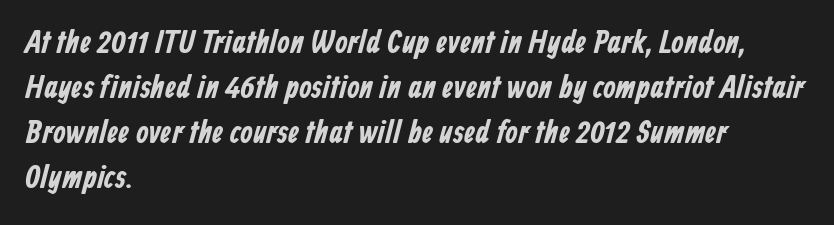
{"serif": "no", "width": "condensed", "stroke_contrast": "low", "x_height": "medium", "monospaced": "no", "underline": "no", "align": "left", "line_spacing": "normal", "line_spacing_ratio": 1.41, "letter_spacing": "normal", "letter_spacing_em": 0.0, "glyph_px": 32}
